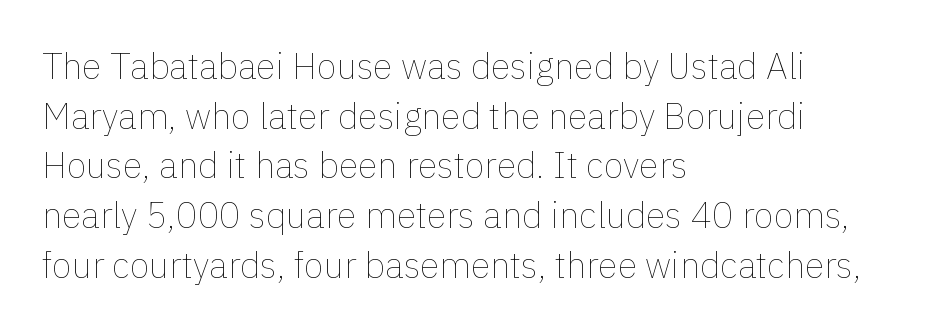
Q: Is the text bold? A: No.
Q: Is the text italic (slanted)? A: No, it is upright.
Q: Is the text underlined? A: No.
Q: How is the paragraph aligned? A: Left-aligned.
Q: Is the spacing between letters normal or unusually wide? A: Normal.
Q: Is the spacing between lines tight, normal or loose? A: Normal.
Q: Width (condensed, normal, or wide)? A: Normal.
Q: x-height? A: Medium.
Q: Monospaced? A: No.
